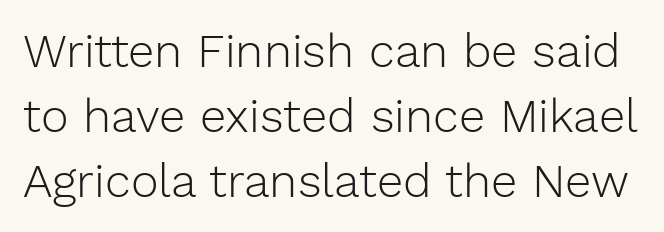
{"serif": "no", "italic": "no", "bold": "no", "weight": "light", "width": "normal", "stroke_contrast": "low", "x_height": "medium", "monospaced": "no", "underline": "no", "line_spacing": "normal", "line_spacing_ratio": 1.38, "letter_spacing": "normal", "letter_spacing_em": 0.0, "glyph_px": 47}
